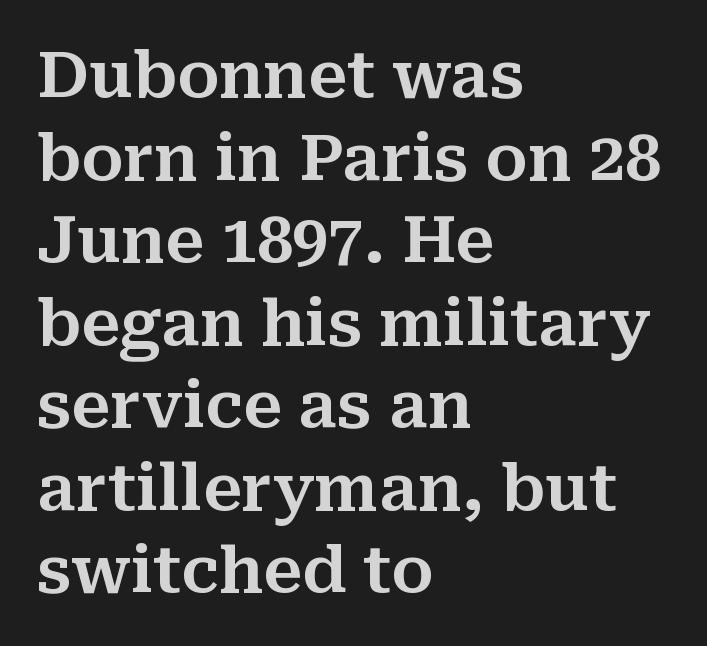
Q: Is the text italic (slanted)? A: No, it is upright.
Q: Is the typeface a serif or a sans-serif typeface? A: Serif.
Q: Is the text underlined? A: No.
Q: How is the paragraph aligned? A: Left-aligned.
Q: Is the spacing between letters normal or unusually wide? A: Normal.
Q: Is the spacing between lines tight, normal or loose? A: Normal.
Q: Width (condensed, normal, or wide)? A: Normal.
Q: Stroke contrast? A: Medium.
Q: x-height? A: Medium.
Q: Monospaced? A: No.
